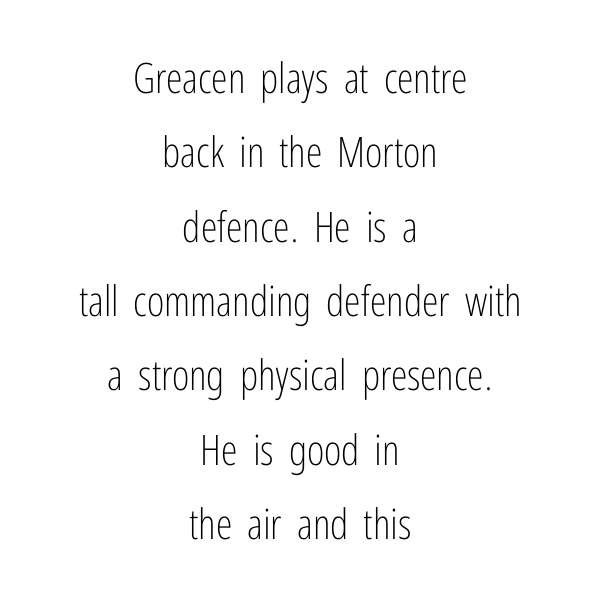
This sample has the flowing, uneven cadence of proportional lettering. How are the letters spaced? Ordinarily, with no added tracking. Every row of glyphs is offset so its center matches the block's center. Anything drawn beneath the words? Only blank space.
